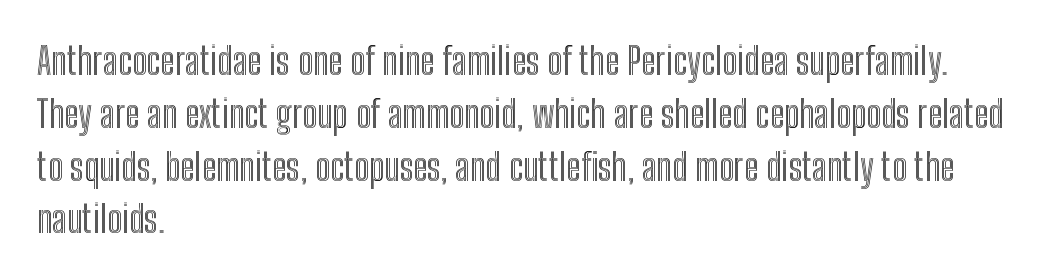
The letters advance in unequal steps, a hallmark of proportional type. Which margin do the lines hug? The left one — the right edge is uneven. The gaps between neighbouring characters are ordinary and unremarkable. Posture: upright roman. Vertically, the passage feels balanced, rows spaced as you'd expect. Glance below the letters and you will spot only blank space.
